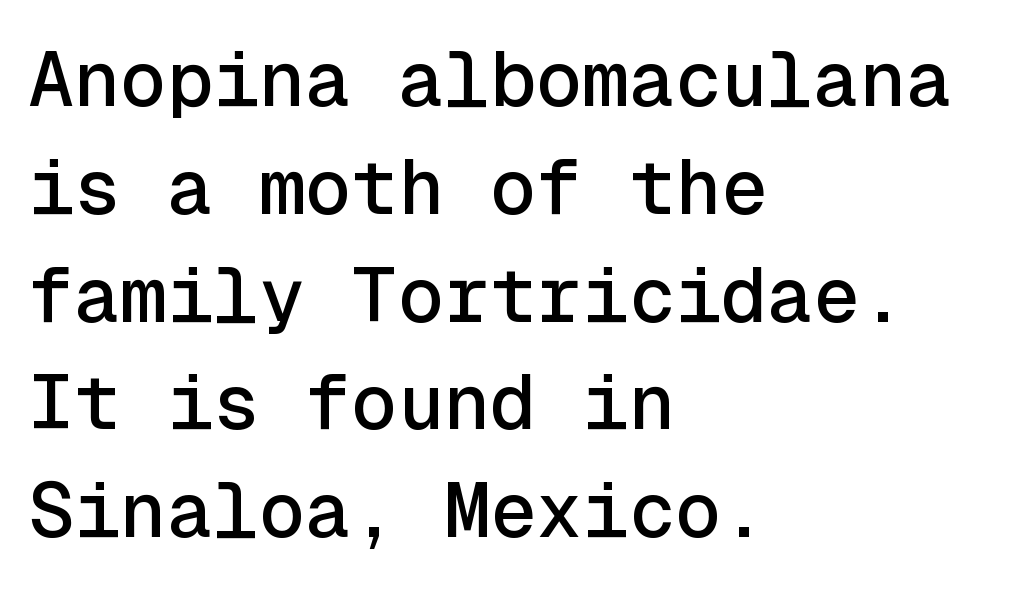
{"serif": "no", "italic": "no", "width": "normal", "x_height": "medium", "monospaced": "yes", "underline": "no", "align": "left", "line_spacing": "normal", "line_spacing_ratio": 1.4, "letter_spacing": "normal", "letter_spacing_em": 0.0, "glyph_px": 77}
